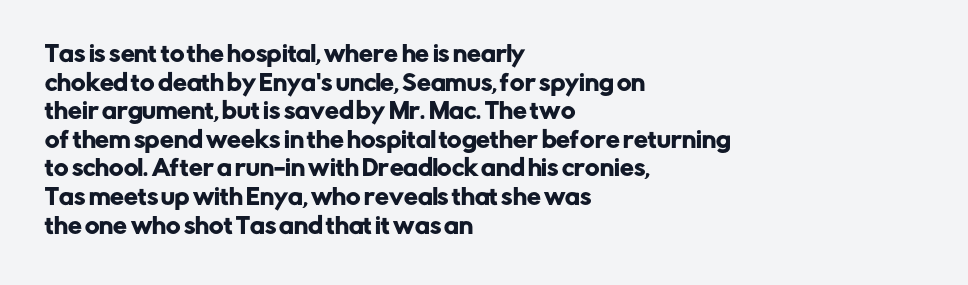
A normal amount of white space separates one row of letters from the next. Unmarked baselines from the first word to the last. These lines were composed using upright roman letters. Compared with typical body copy, the letter spacing here is the same. Line beginnings align vertically; line endings do not.
